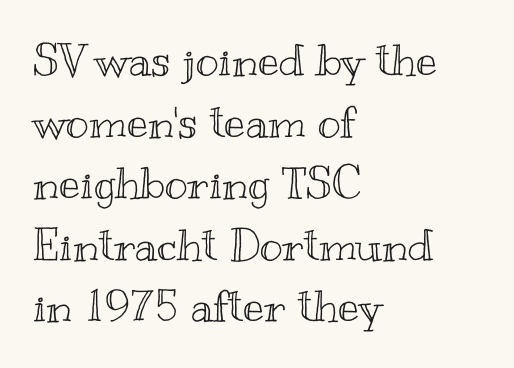
Q: Is the text italic (slanted)? A: No, it is upright.
Q: Is the text underlined? A: No.
Q: How is the paragraph aligned? A: Left-aligned.
Q: Is the spacing between letters normal or unusually wide? A: Normal.
Q: Is the spacing between lines tight, normal or loose? A: Normal.
Q: Width (condensed, normal, or wide)? A: Wide.
Q: x-height? A: Small.
Q: Monospaced? A: No.
